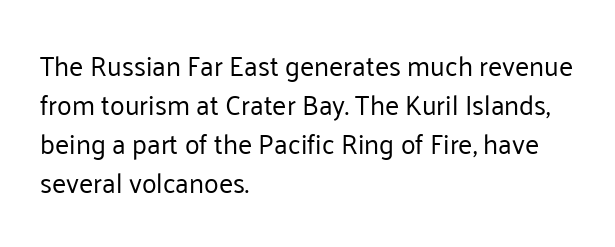
The image shows 27 px text type, upright; set left-aligned, normal line spacing (1.44x), normal letter spacing, not underlined.
